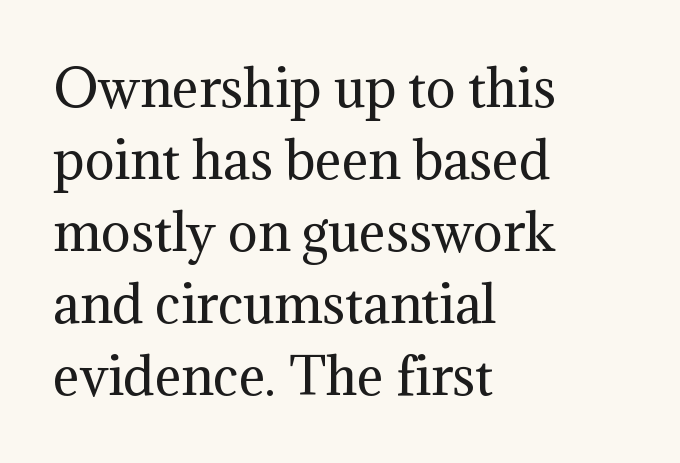
The image shows 50 px regular-weight serif type, upright; set left-aligned, normal line spacing (1.44x), normal letter spacing, not underlined; medium stroke contrast and a medium x-height.
